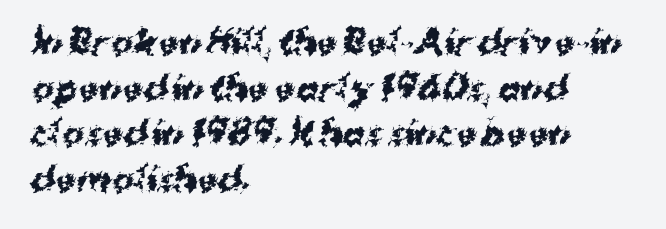
{"serif": "no", "bold": "yes", "weight": "bold", "width": "normal", "stroke_contrast": "medium", "x_height": "medium", "monospaced": "no", "underline": "no", "align": "left", "line_spacing": "normal", "line_spacing_ratio": 1.38, "letter_spacing": "normal", "letter_spacing_em": 0.0, "glyph_px": 33}
